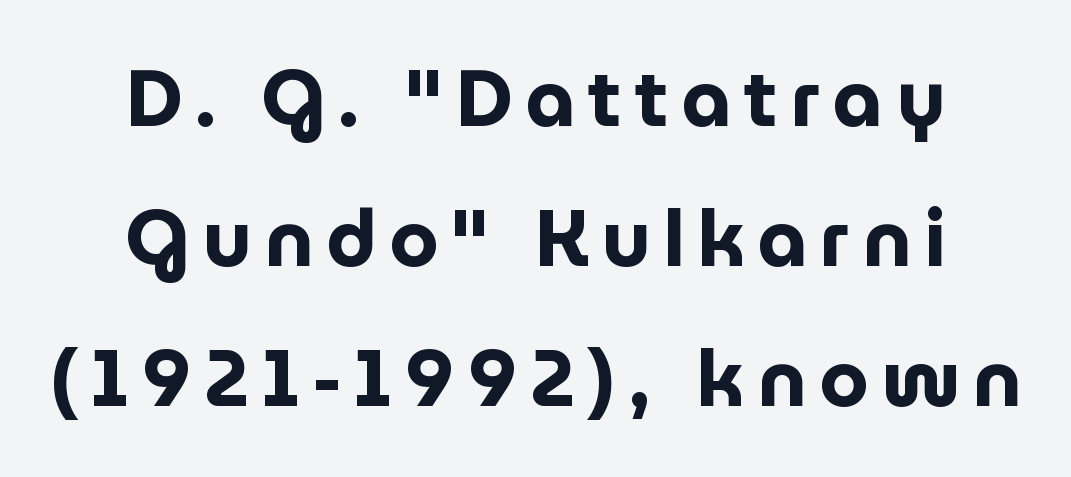
{"serif": "no", "italic": "no", "bold": "yes", "weight": "bold", "width": "normal", "stroke_contrast": "low", "x_height": "medium", "monospaced": "no", "underline": "no", "align": "center", "line_spacing_ratio": 1.77, "glyph_px": 79}
